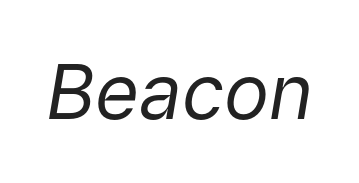
{"italic": "yes", "lean": "right", "slant_degrees": 9, "bold": "no", "weight": "regular", "width": "normal", "stroke_contrast": "low", "x_height": "medium", "monospaced": "no", "underline": "no", "letter_spacing": "normal", "letter_spacing_em": 0.0, "glyph_px": 76}
